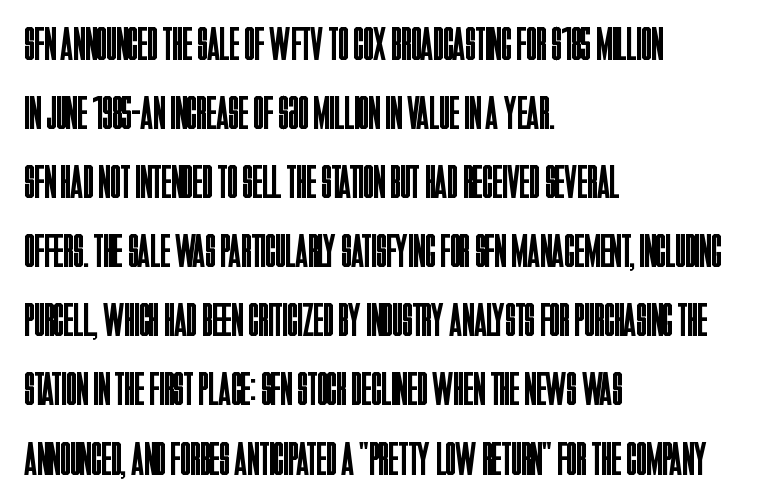
The image shows 47 px regular-weight, condensed sans-serif type, upright; set left-aligned, normal line spacing (1.47x), normal letter spacing, not underlined; low stroke contrast and a large x-height.
